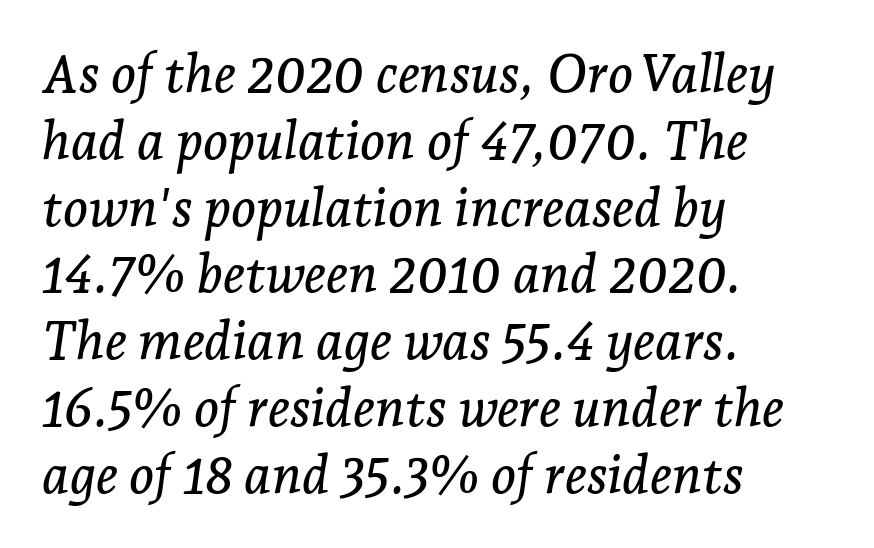
Do the characters align in a grid? No, the font is proportional. You can tell it's italic because the verticals aren't actually vertical. Standard letterfit; no display-style spreading of the glyphs. Glance below the letters and you will spot only blank space. Each new line begins a customary step beneath the previous one.
